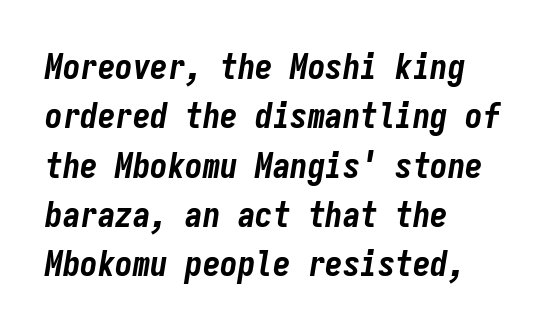
{"italic": "yes", "lean": "right", "slant_degrees": 9, "bold": "yes", "weight": "bold", "width": "condensed", "stroke_contrast": "low", "x_height": "medium", "monospaced": "yes", "underline": "no", "align": "left", "line_spacing": "normal", "line_spacing_ratio": 1.41, "letter_spacing": "normal", "letter_spacing_em": 0.0, "glyph_px": 35}
